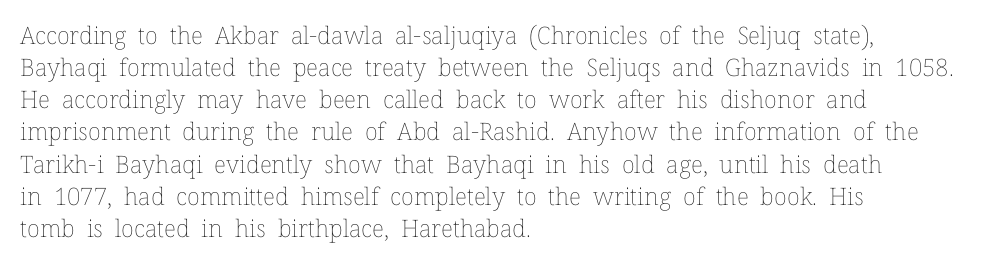
{"italic": "no", "bold": "no", "underline": "no", "align": "left", "line_spacing": "normal", "line_spacing_ratio": 1.34, "letter_spacing": "normal", "letter_spacing_em": 0.0, "glyph_px": 24}
